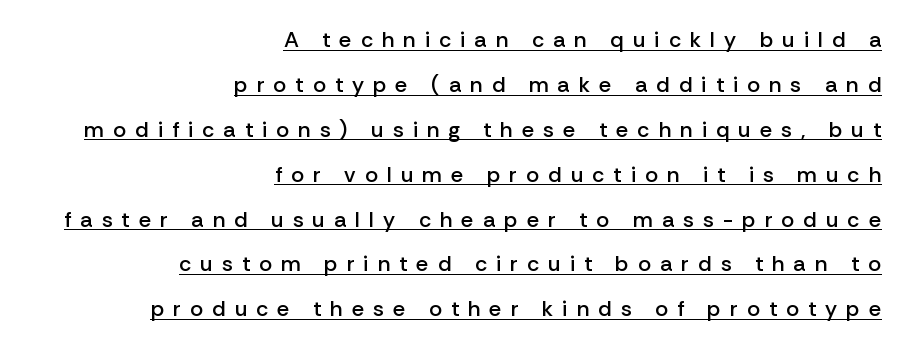
{"italic": "no", "bold": "semi", "underline": "yes", "align": "right", "line_spacing": "loose", "line_spacing_ratio": 2.04, "letter_spacing": "wide", "letter_spacing_em": 0.41, "glyph_px": 22}
